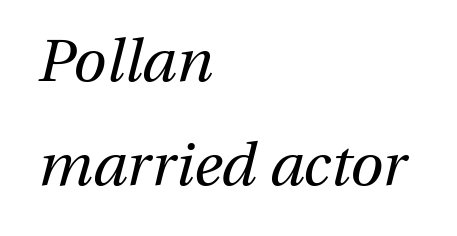
The image shows 60 px regular-weight type, italic (leaning right); set left-aligned, line spacing 1.73x, normal letter spacing, not underlined; medium stroke contrast and a medium x-height.
